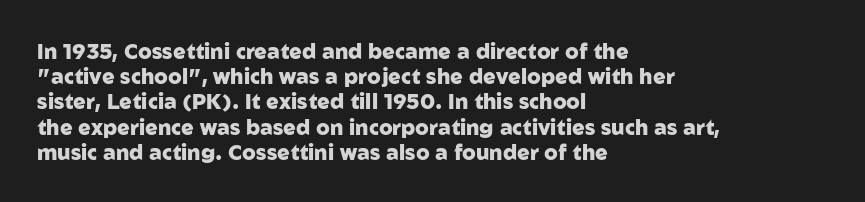
Q: Is the text bold? A: Yes.
Q: Is the text italic (slanted)? A: No, it is upright.
Q: Is the text underlined? A: No.
Q: How is the paragraph aligned? A: Left-aligned.
Q: Is the spacing between letters normal or unusually wide? A: Normal.
